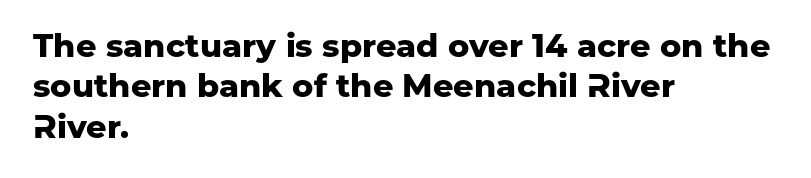
{"serif": "no", "italic": "no", "bold": "yes", "weight": "heavy", "width": "normal", "stroke_contrast": "low", "x_height": "medium", "monospaced": "no", "underline": "no", "align": "left", "line_spacing": "normal", "line_spacing_ratio": 1.26, "letter_spacing": "normal", "letter_spacing_em": 0.0, "glyph_px": 32}
